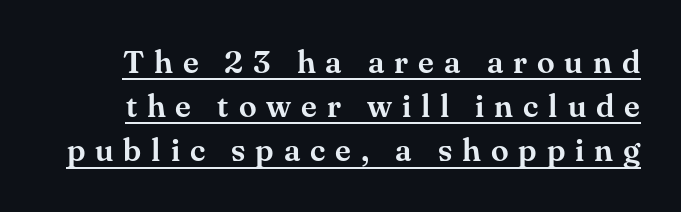
The block of text has a typical density, with ordinary space between rows. This sample uses an upright cut, with every glyph sitting square on the baseline. The rendering uses natural spacing where letterforms have individual widths. The tracking reads as deliberately expanded to a designer's eye.
